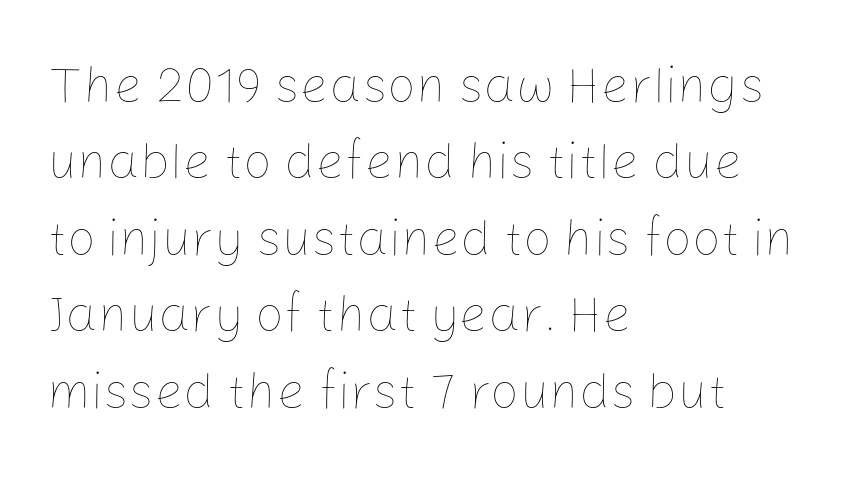
{"italic": "no", "bold": "no", "weight": "thin", "width": "normal", "stroke_contrast": "low", "x_height": "medium", "monospaced": "no", "underline": "no", "align": "left", "line_spacing": "normal", "line_spacing_ratio": 1.5, "letter_spacing": "normal", "letter_spacing_em": 0.0, "glyph_px": 51}
